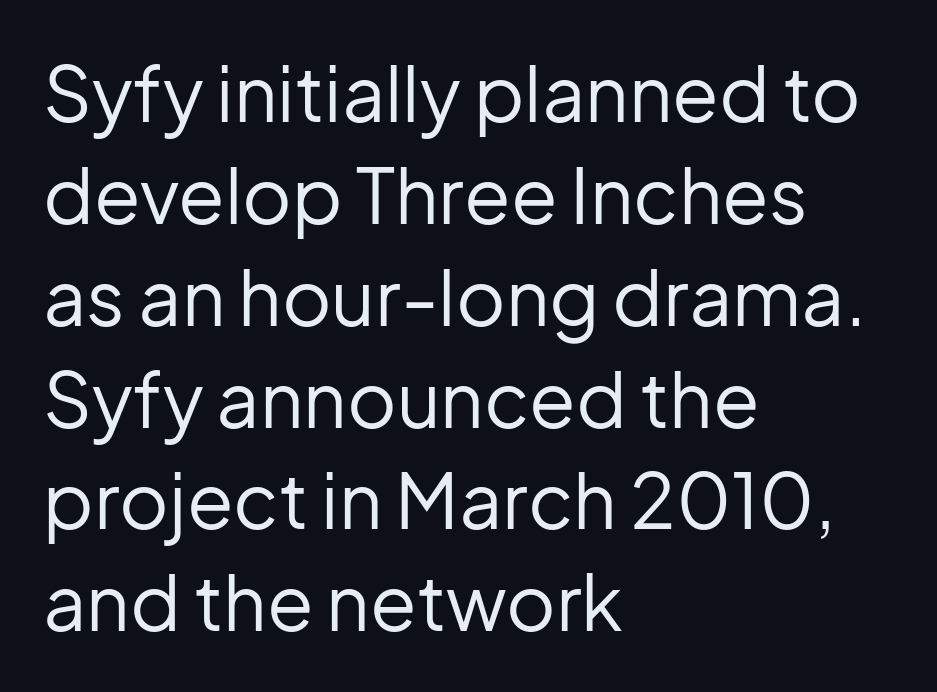
The image shows 76 px regular-weight sans-serif type, upright; set left-aligned, normal line spacing (1.34x), normal letter spacing, not underlined; low stroke contrast and a medium x-height.
